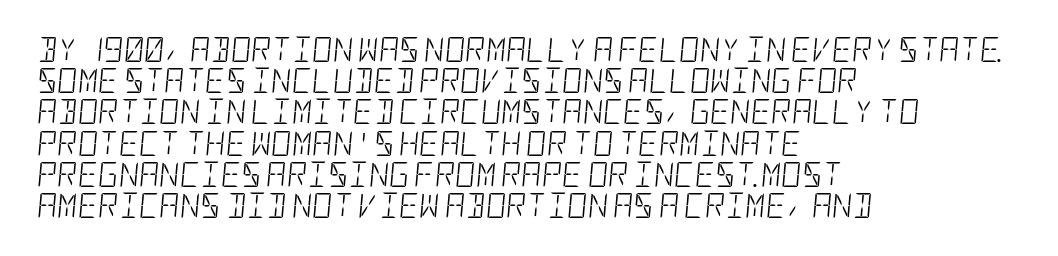
Bare-footed words on every line. The typeface has the unassuming heft of standard copy or less. Leftover space on each line is placed entirely after the last word. The specimen reads as italic at a glance.
